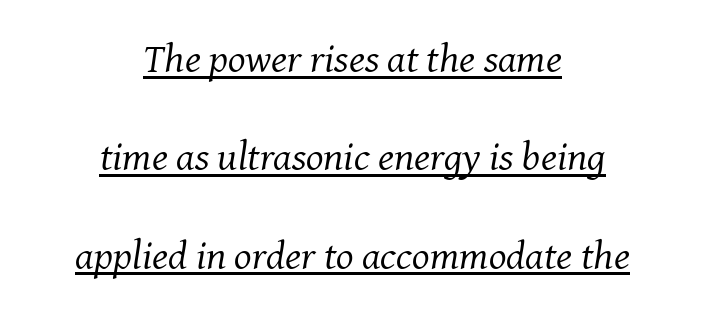
Q: Is the text bold? A: No.
Q: Is the text italic (slanted)? A: Yes, it leans right by about 8 degrees.
Q: Is the typeface a serif or a sans-serif typeface? A: Serif.
Q: Is the text underlined? A: Yes.
Q: How is the paragraph aligned? A: Centered.
Q: Is the spacing between letters normal or unusually wide? A: Normal.
Q: Is the spacing between lines tight, normal or loose? A: Loose.
Q: Width (condensed, normal, or wide)? A: Normal.
Q: Stroke contrast? A: Medium.
Q: x-height? A: Medium.
Q: Monospaced? A: No.
